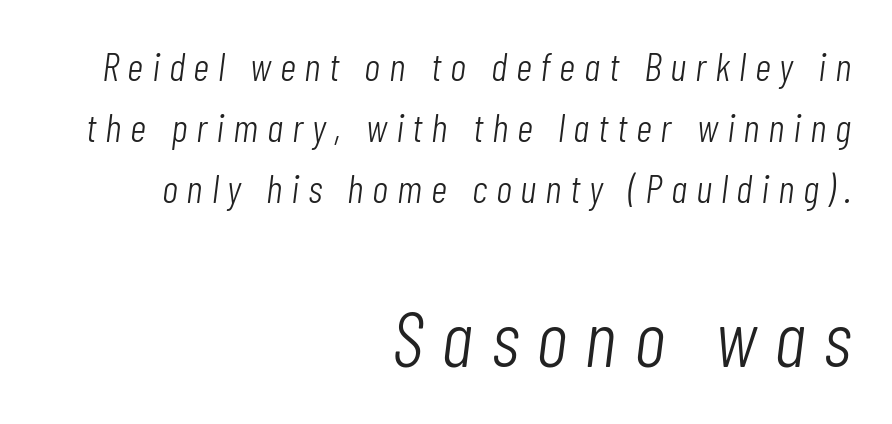
{"italic": "yes", "lean": "right", "slant_degrees": 7, "bold": "no", "weight": "light", "width": "condensed", "stroke_contrast": "low", "x_height": "medium", "monospaced": "no", "underline": "no", "align": "right", "line_spacing": "normal", "line_spacing_ratio": 1.53, "letter_spacing": "wide", "letter_spacing_em": 0.22, "larger_block": "second", "size_ratio": 1.98, "glyph_px": 79}
